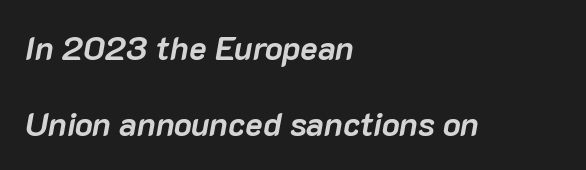
{"italic": "yes", "lean": "right", "slant_degrees": 10, "bold": "yes", "weight": "semibold", "width": "normal", "stroke_contrast": "low", "x_height": "medium", "monospaced": "no", "underline": "no", "align": "left", "line_spacing": "loose", "line_spacing_ratio": 2.29, "letter_spacing": "normal", "letter_spacing_em": 0.0, "glyph_px": 33}
